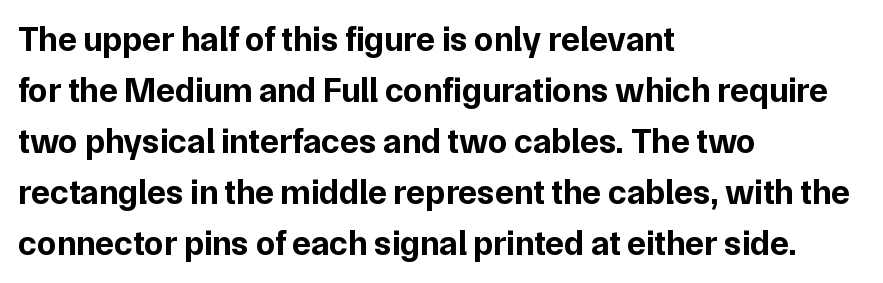
The image shows 35 px bold sans-serif type, upright; set left-aligned, normal line spacing (1.46x), normal letter spacing, not underlined; low stroke contrast and a medium x-height.
